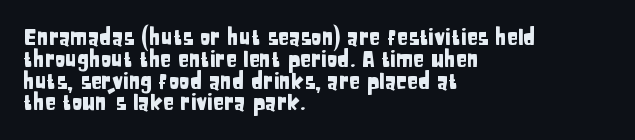
Q: Is the text italic (slanted)? A: No, it is upright.
Q: Is the text underlined? A: No.
Q: How is the paragraph aligned? A: Left-aligned.
Q: Is the spacing between letters normal or unusually wide? A: Normal.
Q: Is the spacing between lines tight, normal or loose? A: Tight.
